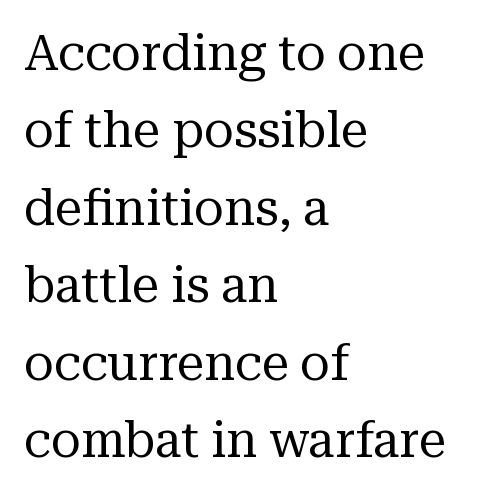
The zone under the glyphs is completely vacant. Leading matches the norm, producing a regular column. The compositor pushed each line to the left boundary. Every stem runs plumb, perpendicular to the baseline. I'd call this a serif setting — the letters wear small feet. The letters advance in unequal steps, a hallmark of proportional type.
